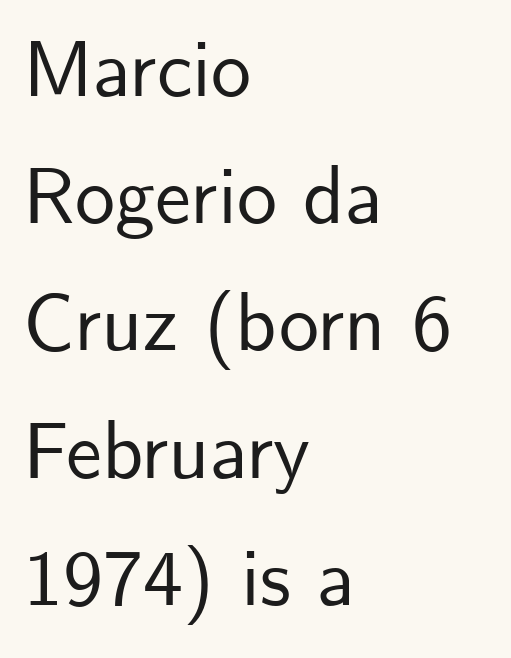
Q: Is the text italic (slanted)? A: No, it is upright.
Q: Is the typeface a serif or a sans-serif typeface? A: Sans-serif.
Q: Is the text underlined? A: No.
Q: How is the paragraph aligned? A: Left-aligned.
Q: Is the spacing between letters normal or unusually wide? A: Normal.
Q: Is the spacing between lines tight, normal or loose? A: Normal.
Q: Width (condensed, normal, or wide)? A: Normal.
Q: Stroke contrast? A: Low.
Q: x-height? A: Small.
Q: Monospaced? A: No.
